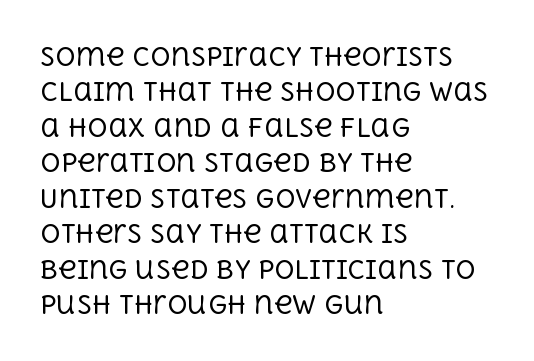
The image shows 25 px text type, upright; set left-aligned, normal line spacing (1.42x), normal letter spacing, not underlined.
